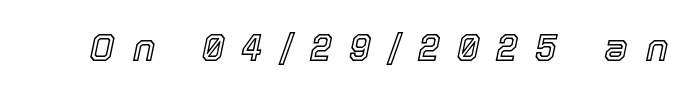
{"italic": "yes", "lean": "right", "slant_degrees": 12, "width": "normal", "x_height": "medium", "monospaced": "no", "underline": "no", "letter_spacing": "wide", "letter_spacing_em": 0.48, "glyph_px": 38}
